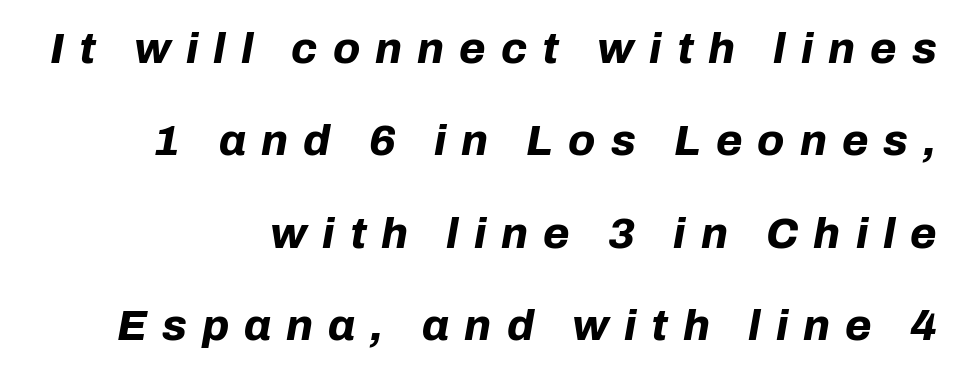
The image shows 43 px bold type, italic (leaning right); set right-aligned, loose line spacing (2.15x), unusually wide letter spacing (+0.35 em), not underlined; low stroke contrast and a medium x-height.
